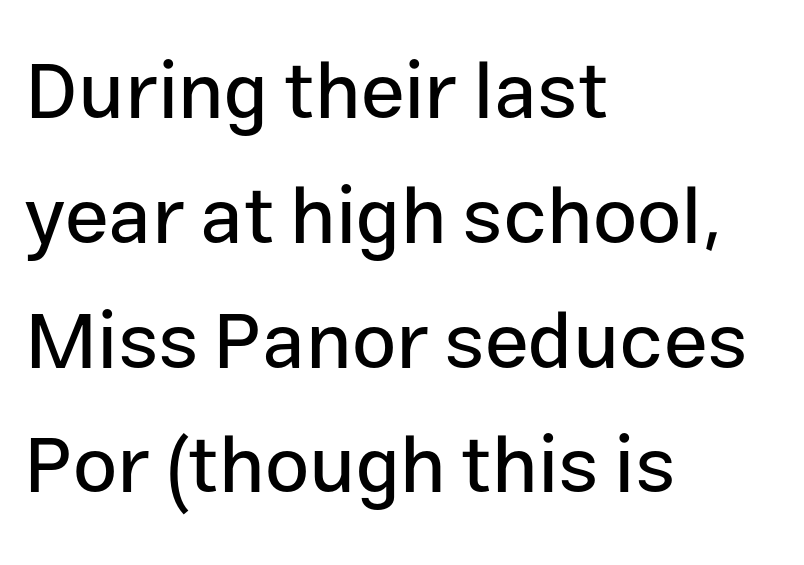
The image shows 79 px sans-serif type, upright; set left-aligned, normal line spacing (1.58x), normal letter spacing, not underlined; low stroke contrast and a medium x-height.
